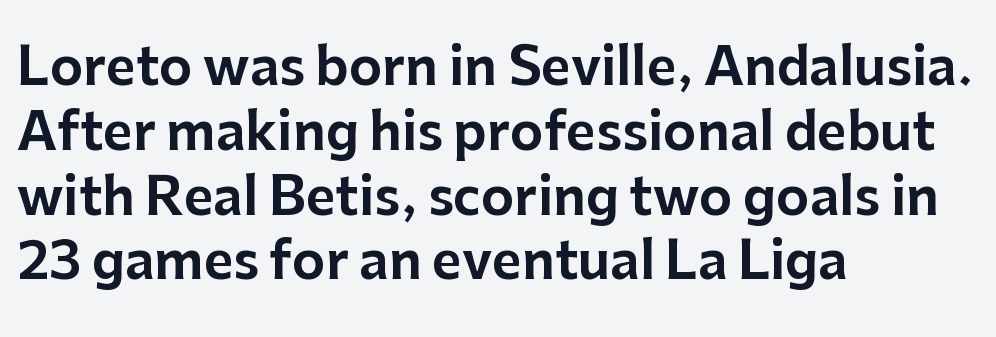
The image shows 51 px sans-serif type, upright; set left-aligned, normal line spacing (1.27x), normal letter spacing, not underlined; low stroke contrast and a medium x-height.
